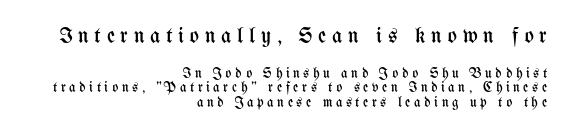
The image shows 22 px text type, upright; set right-aligned, tight line spacing (1.05x), unusually wide letter spacing (+0.26 em), not underlined; the first (top) block is 1.57x larger.
